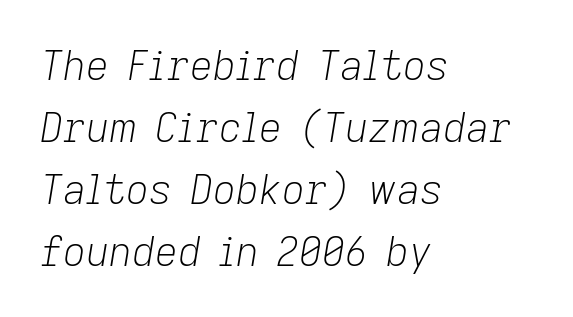
Q: Is the text bold? A: No.
Q: Is the text italic (slanted)? A: Yes, it leans right by about 9 degrees.
Q: Is the text underlined? A: No.
Q: How is the paragraph aligned? A: Left-aligned.
Q: Is the spacing between letters normal or unusually wide? A: Normal.
Q: Is the spacing between lines tight, normal or loose? A: Normal.
Q: Width (condensed, normal, or wide)? A: Normal.
Q: Stroke contrast? A: Low.
Q: x-height? A: Medium.
Q: Monospaced? A: No.
